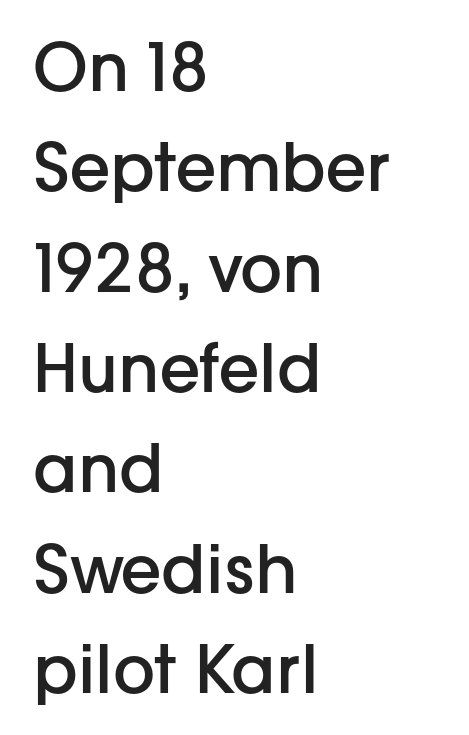
Compared with typical body copy, the letter spacing here is the same. Bare-footed words on every line. One-word summary of the alignment: left. These lines are rendered in a variable-pitch font. Slightly chunky letters — semibold, I'd say, not full bold.
